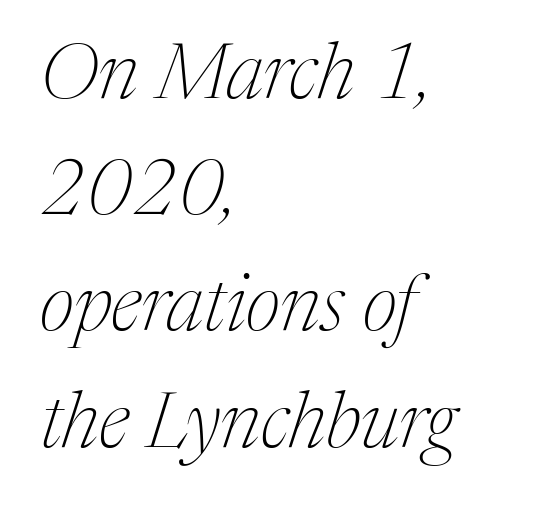
Characters follow at the spacing the type designer built in. The line-height multiplier appears to be the usual default. The typography opts for an oblique posture over an upright one. Looks like regular typesetting: each glyph gets only the width it needs. On a weight scale, this lands at 450 or below.
